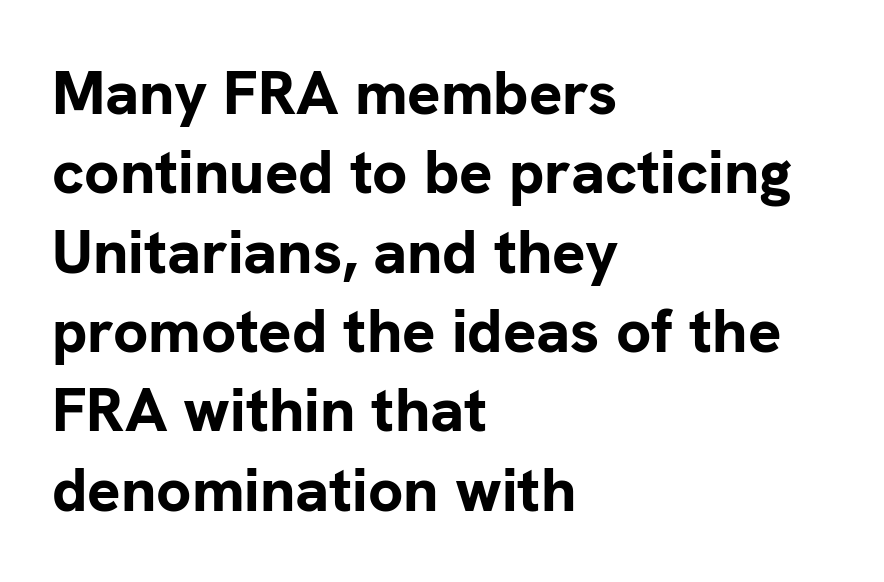
Q: Is the text bold? A: Yes.
Q: Is the text italic (slanted)? A: No, it is upright.
Q: Is the typeface a serif or a sans-serif typeface? A: Sans-serif.
Q: Is the text underlined? A: No.
Q: How is the paragraph aligned? A: Left-aligned.
Q: Is the spacing between letters normal or unusually wide? A: Normal.
Q: Is the spacing between lines tight, normal or loose? A: Normal.
Q: Width (condensed, normal, or wide)? A: Normal.
Q: Stroke contrast? A: Low.
Q: x-height? A: Medium.
Q: Monospaced? A: No.
